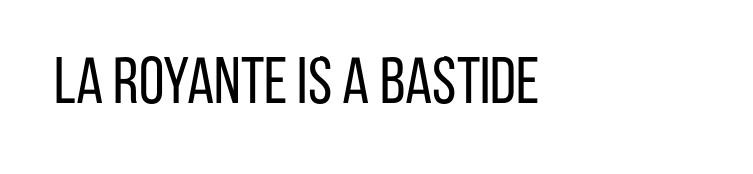
Q: Is the text bold? A: No.
Q: Is the text italic (slanted)? A: No, it is upright.
Q: Is the typeface a serif or a sans-serif typeface? A: Sans-serif.
Q: Is the text underlined? A: No.
Q: Is the spacing between letters normal or unusually wide? A: Normal.
Q: Width (condensed, normal, or wide)? A: Condensed.
Q: Stroke contrast? A: Low.
Q: x-height? A: Large.
Q: Monospaced? A: No.
